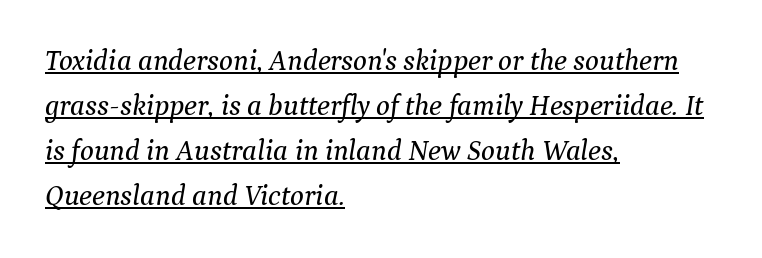
The image shows 29 px serif type, italic (leaning right); set left-aligned, normal line spacing (1.55x), normal letter spacing, underlined; medium stroke contrast and a medium x-height.
